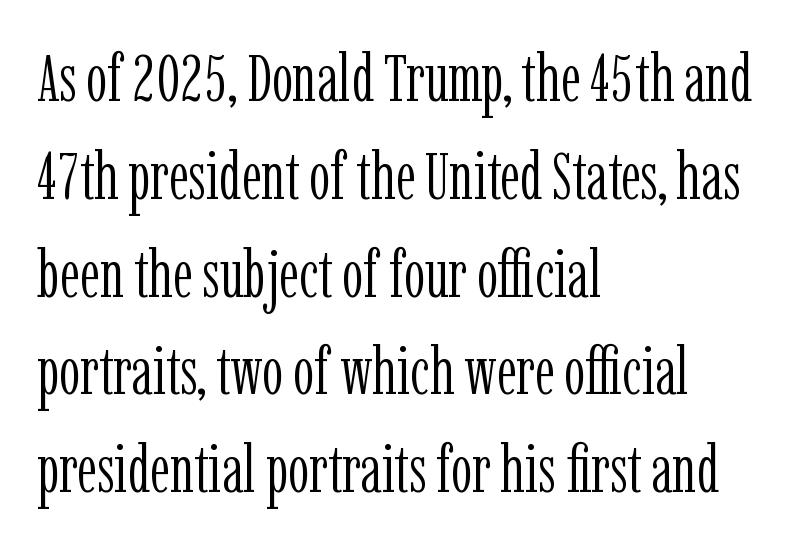
The image shows 67 px light, condensed serif type, upright; set left-aligned, normal line spacing (1.46x), normal letter spacing, not underlined; low stroke contrast and a medium x-height.
